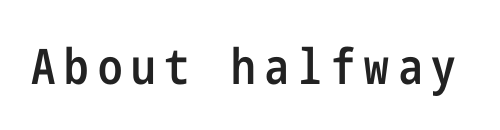
{"serif": "no", "italic": "no", "bold": "semi", "weight": "semibold", "width": "condensed", "stroke_contrast": "low", "x_height": "medium", "underline": "no", "glyph_px": 49}
